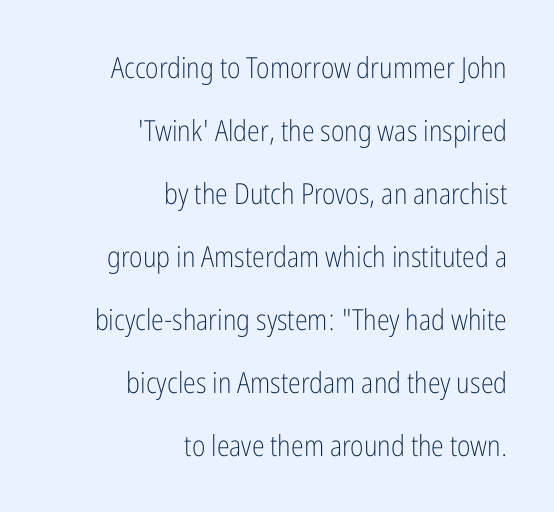
A typesetter would mark this as roman, not italic. Think of a printed novel: that variable character pitch is what you see here. This rendering employs a face without finishing strokes, i.e., a sans-serif. Each stroke keeps to a modest, everyday thickness or less.
